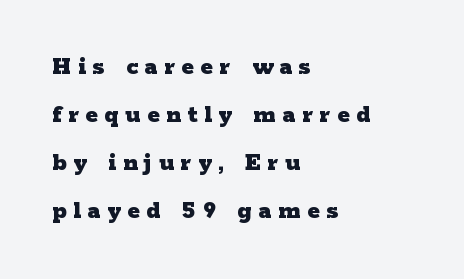
The image shows 26 px bold type, upright; set left-aligned, line spacing 1.84x, unusually wide letter spacing (+0.26 em), not underlined.
